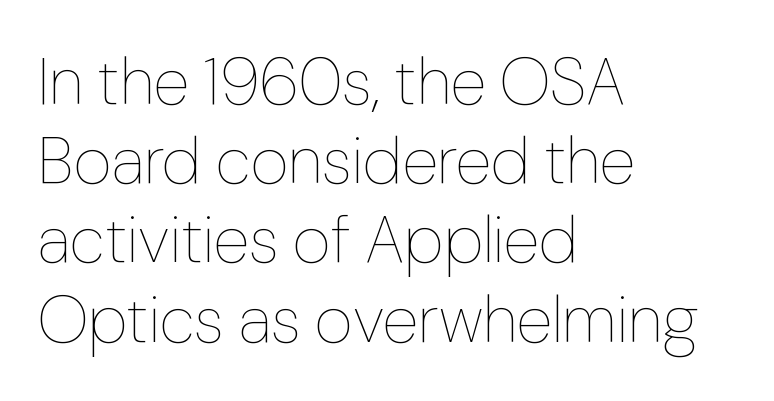
Q: Is the text bold? A: No.
Q: Is the text italic (slanted)? A: No, it is upright.
Q: Is the text underlined? A: No.
Q: How is the paragraph aligned? A: Left-aligned.
Q: Is the spacing between letters normal or unusually wide? A: Normal.
Q: Width (condensed, normal, or wide)? A: Normal.
Q: Stroke contrast? A: Low.
Q: x-height? A: Medium.
Q: Monospaced? A: No.
